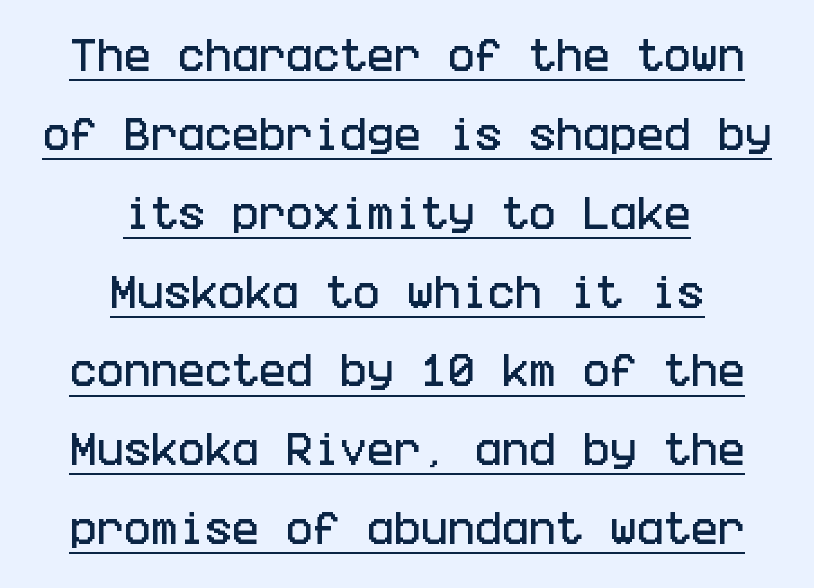
{"serif": "no", "italic": "no", "width": "condensed", "stroke_contrast": "low", "x_height": "large", "underline": "yes", "align": "center", "line_spacing": "loose", "line_spacing_ratio": 2.19, "letter_spacing": "normal", "letter_spacing_em": 0.0, "glyph_px": 36}
